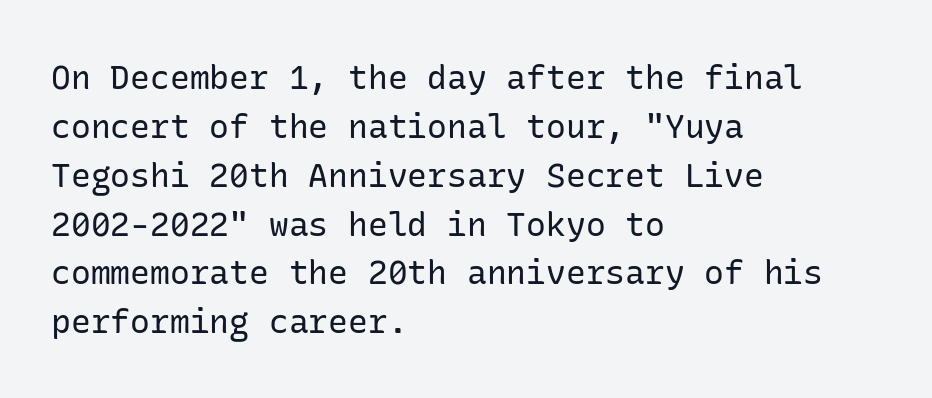
In terms of letterform style, serifs are entirely absent. The space beneath each line is pristine and unruled. Heft: none added — not bold. The face used here is rendered with its standard letterfit. Reading down the column, the eye jumps a familiar distance to each next line.
